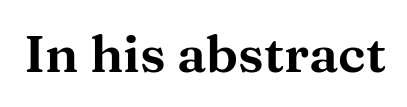
{"serif": "yes", "italic": "no", "width": "wide", "stroke_contrast": "medium", "x_height": "medium", "monospaced": "no", "underline": "no", "letter_spacing": "normal", "letter_spacing_em": 0.0, "glyph_px": 52}
